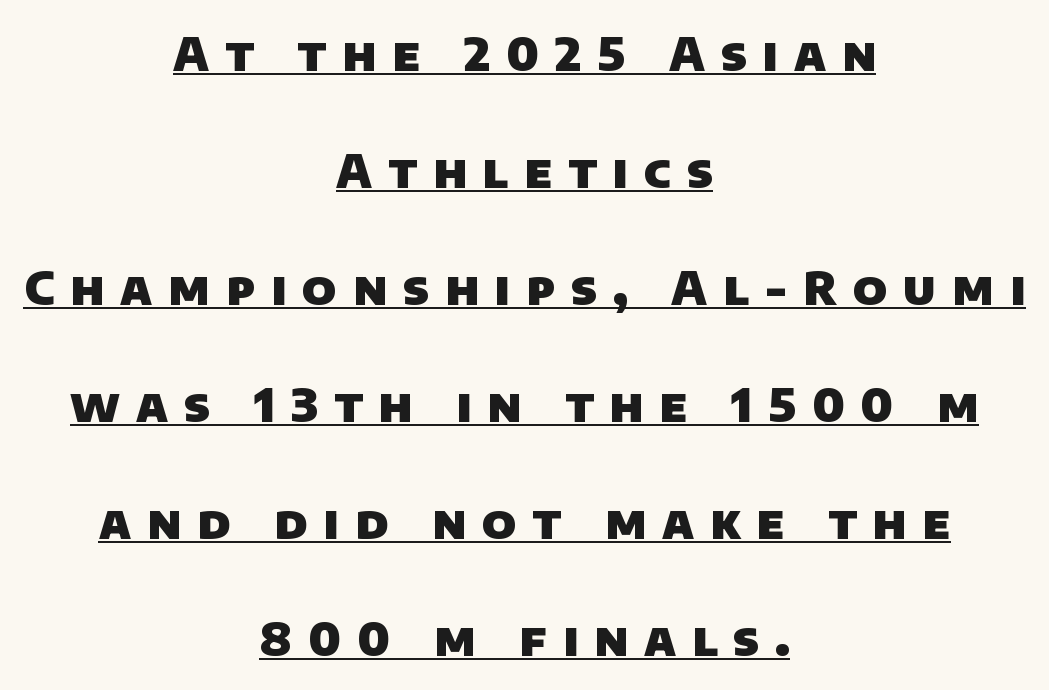
The image shows 47 px heavy sans-serif type; set centered, loose line spacing (2.49x), unusually wide letter spacing (+0.34 em), underlined; low stroke contrast and a large x-height.
